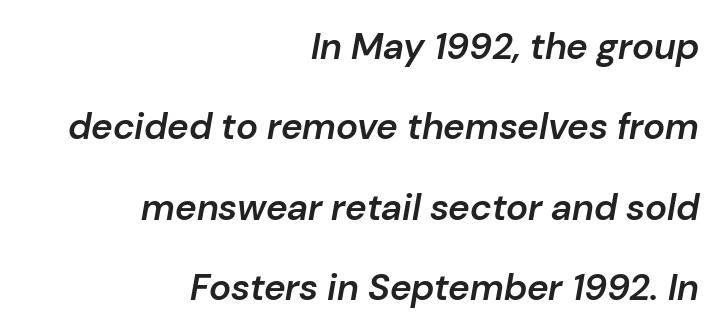
No extra tracking has been applied to these lines. What's the leading like? Stretched, with rows far apart. The letters are semibold — heavier than regular but short of a full bold. The face used here is proportionally spaced, like ordinary book or web type. Line ends are locked; line starts wander.
